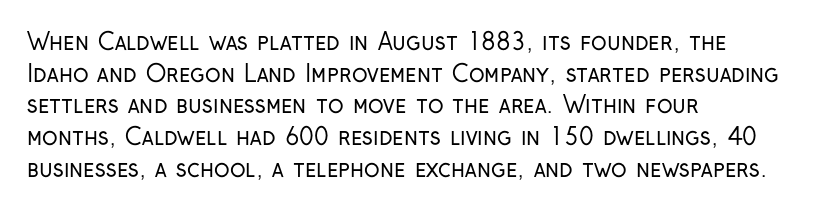
{"italic": "no", "bold": "no", "underline": "no", "align": "left", "line_spacing": "normal", "line_spacing_ratio": 1.38, "letter_spacing": "normal", "letter_spacing_em": 0.0, "glyph_px": 23}
